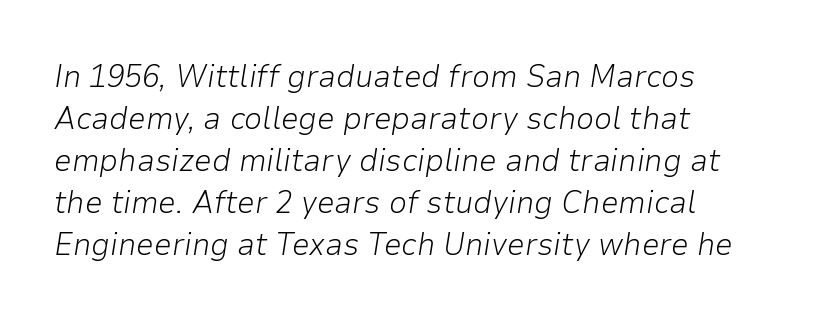
The image shows 32 px light type, italic (leaning right); set normal line spacing (1.31x), normal letter spacing, not underlined; low stroke contrast and a medium x-height.
